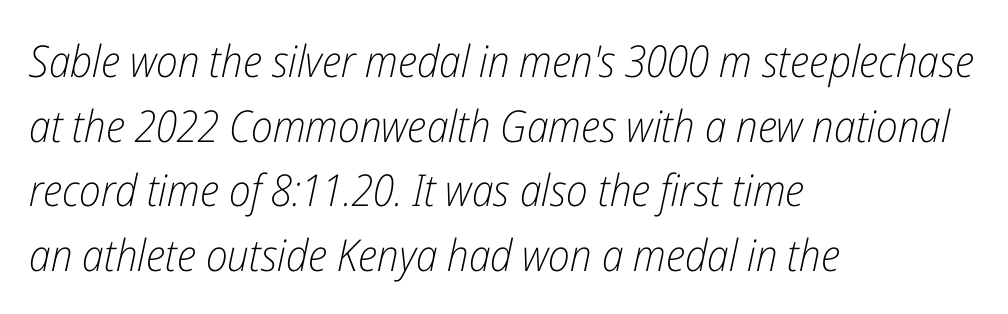
{"italic": "yes", "lean": "right", "slant_degrees": 12, "bold": "no", "weight": "light", "width": "condensed", "stroke_contrast": "low", "x_height": "medium", "monospaced": "no", "underline": "no", "align": "left", "line_spacing": "normal", "line_spacing_ratio": 1.47, "letter_spacing": "normal", "letter_spacing_em": 0.0, "glyph_px": 44}
